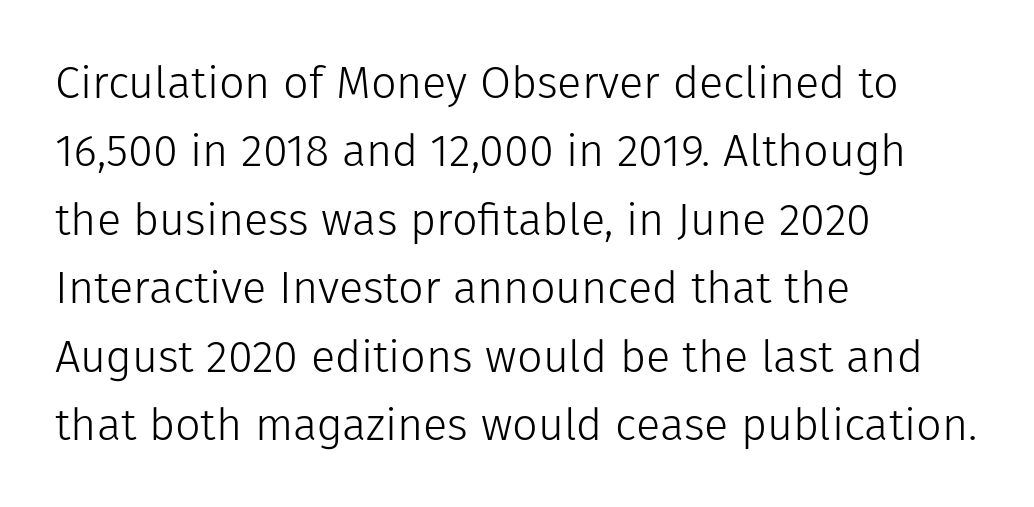
The area under the type is left untouched. A typesetter would call this leading conventional body-copy spacing. Where is the straight margin? On the left. What stands out about the letter spacing? Nothing — it is the standard amount. To sum up the face: it is a sans, with no serifs. Do the letters lean? They stand straight.
